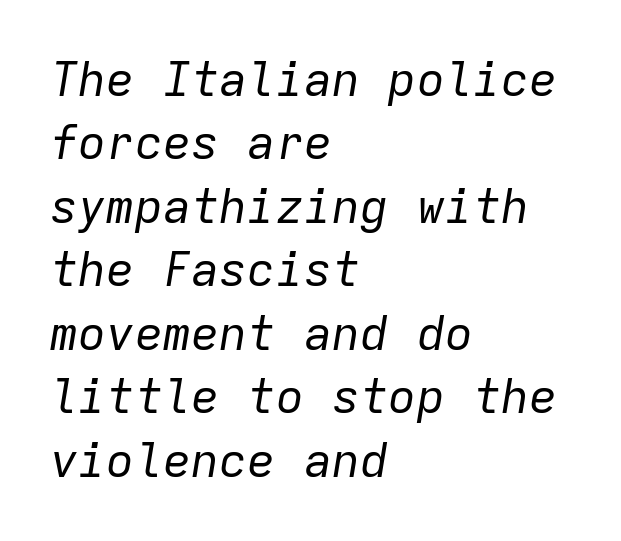
The image shows 47 px regular-weight type, italic (leaning right), monospaced; set left-aligned, normal line spacing (1.35x), normal letter spacing, not underlined; low stroke contrast and a medium x-height.
